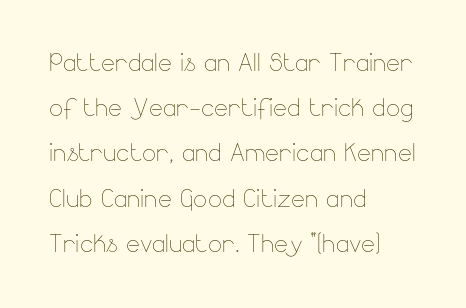
The image shows 33 px thin type, upright; set left-aligned, normal line spacing (1.37x), normal letter spacing, not underlined; low stroke contrast and a small x-height.
